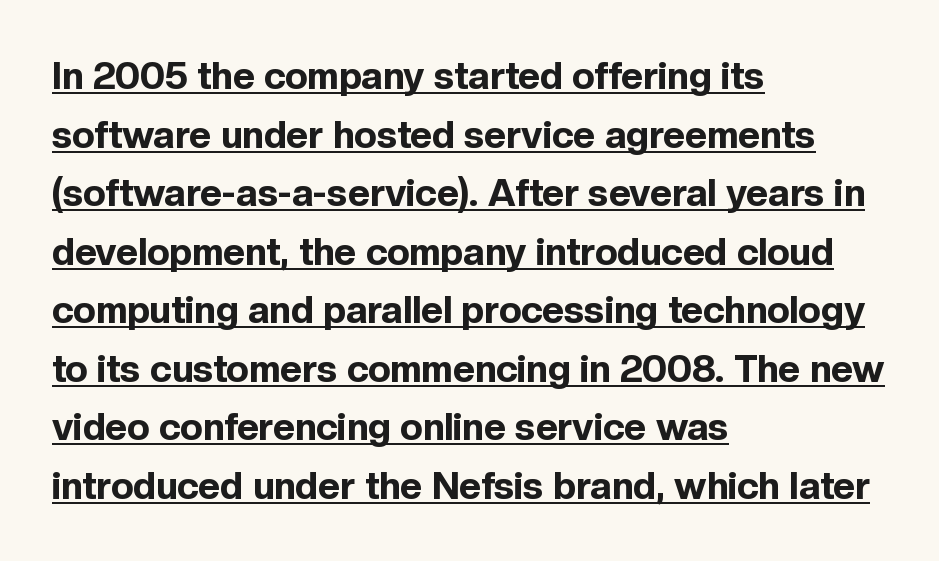
Q: Is the text bold? A: Yes.
Q: Is the text italic (slanted)? A: No, it is upright.
Q: Is the typeface a serif or a sans-serif typeface? A: Sans-serif.
Q: Is the text underlined? A: Yes.
Q: How is the paragraph aligned? A: Left-aligned.
Q: Is the spacing between letters normal or unusually wide? A: Normal.
Q: Is the spacing between lines tight, normal or loose? A: Normal.
Q: Width (condensed, normal, or wide)? A: Normal.
Q: x-height? A: Medium.
Q: Monospaced? A: No.
